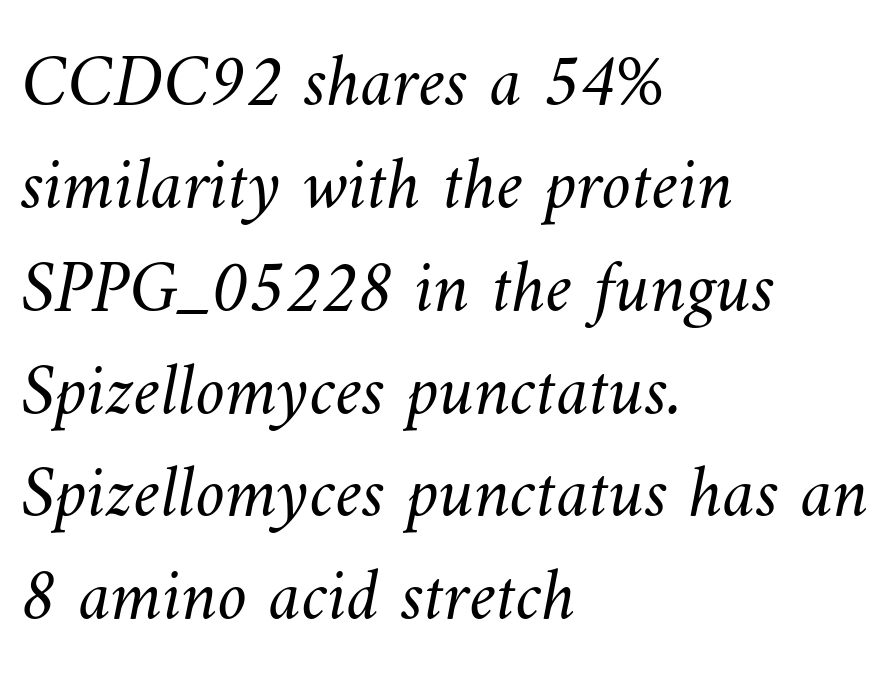
{"bold": "no", "weight": "light", "width": "normal", "stroke_contrast": "medium", "x_height": "small", "monospaced": "no", "underline": "no", "align": "left", "line_spacing": "normal", "line_spacing_ratio": 1.39, "letter_spacing": "normal", "letter_spacing_em": 0.0, "glyph_px": 74}
